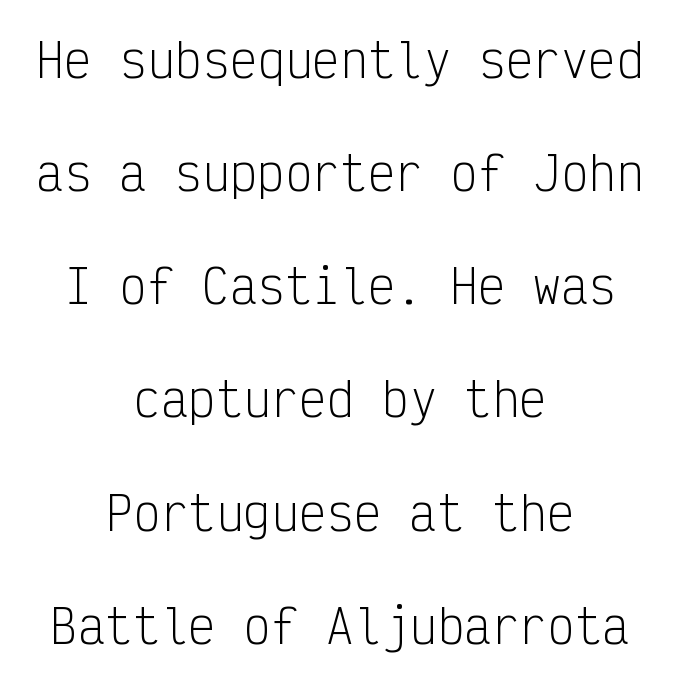
A sans-serif font was chosen for this passage. What stands out about the letter spacing? Nothing — it is the standard amount. Only glyphs here, with clear space below each row. The rendering uses a large line-height, opening up the rows. Here the designer chose a console-style face with uniform glyph widths.
